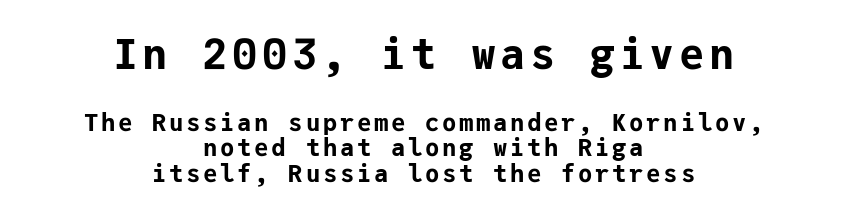
The image shows 42 px bold sans-serif type, upright, monospaced; set centered, tight line spacing (1.07x), not underlined; the first (top) block is 1.75x larger; low stroke contrast and a medium x-height.
